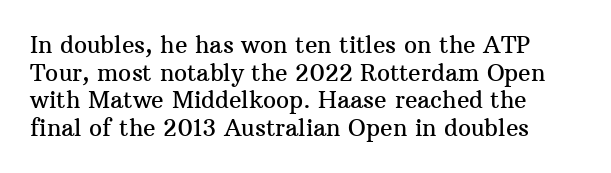
Q: Is the text italic (slanted)? A: No, it is upright.
Q: Is the text underlined? A: No.
Q: Is the spacing between letters normal or unusually wide? A: Normal.
